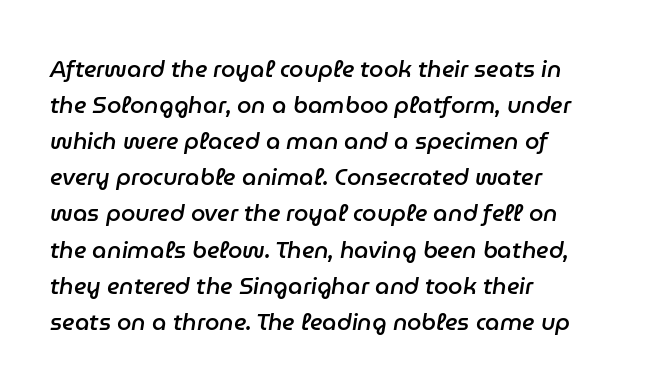
{"italic": "yes", "lean": "right", "slant_degrees": 9, "bold": "semi", "underline": "no", "align": "left", "line_spacing": "normal", "line_spacing_ratio": 1.57, "letter_spacing": "normal", "letter_spacing_em": 0.0, "glyph_px": 23}
